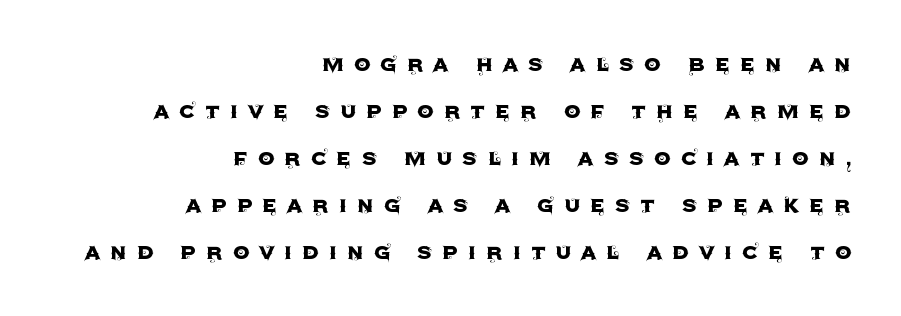
This rendering features lettering with no underline. The gaps between neighbouring characters are conspicuously large. Visually the block forms a straight wall on the right and a jagged coastline on the left. Every stem runs plumb, perpendicular to the baseline.
